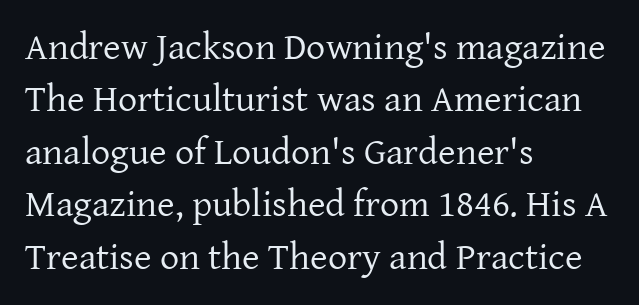
The image shows 38 px regular-weight serif type, upright; set left-aligned, normal line spacing (1.38x), normal letter spacing, not underlined; low stroke contrast and a medium x-height.
